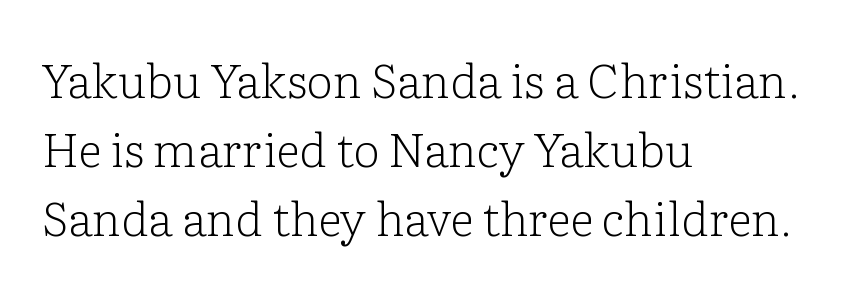
{"serif": "yes", "italic": "no", "bold": "no", "weight": "light", "width": "normal", "stroke_contrast": "low", "x_height": "medium", "monospaced": "no", "underline": "no", "align": "left", "line_spacing": "normal", "line_spacing_ratio": 1.47, "letter_spacing": "normal", "letter_spacing_em": 0.0, "glyph_px": 47}
